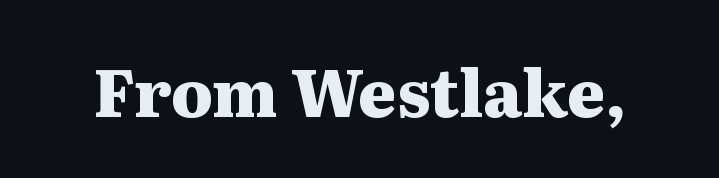
The image shows 65 px heavy, wide serif type, upright; set normal letter spacing, not underlined; medium stroke contrast and a medium x-height.
